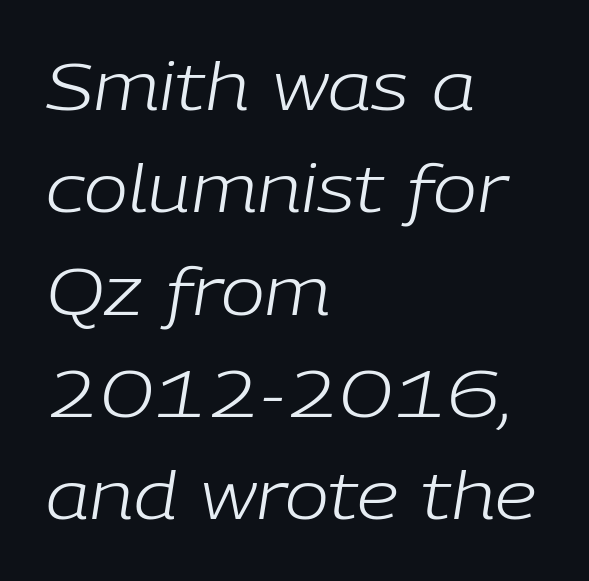
{"italic": "yes", "lean": "right", "slant_degrees": 9, "bold": "no", "weight": "light", "width": "normal", "stroke_contrast": "low", "x_height": "medium", "monospaced": "no", "underline": "no", "align": "left", "line_spacing": "normal", "line_spacing_ratio": 1.55, "letter_spacing": "normal", "letter_spacing_em": 0.0, "glyph_px": 66}
